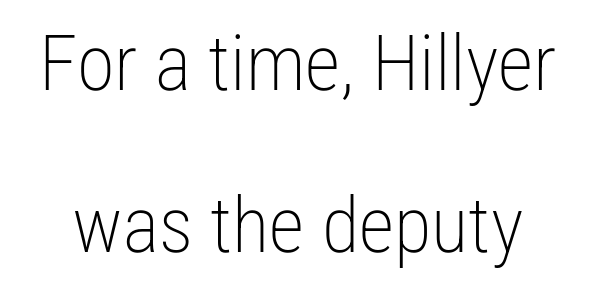
{"serif": "no", "italic": "no", "bold": "no", "weight": "light", "width": "condensed", "stroke_contrast": "low", "x_height": "medium", "monospaced": "no", "underline": "no", "line_spacing": "loose", "line_spacing_ratio": 2.11, "letter_spacing": "normal", "letter_spacing_em": 0.0, "glyph_px": 77}
